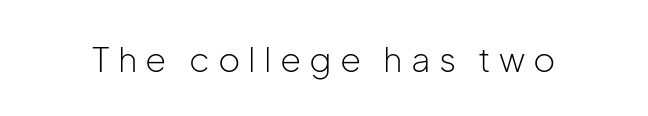
The image shows 34 px light sans-serif type, upright; set unusually wide letter spacing (+0.24 em), not underlined; low stroke contrast and a medium x-height.
